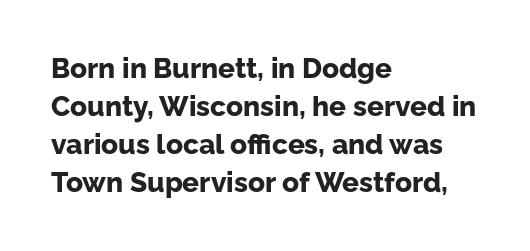
The image shows 28 px bold sans-serif type, upright; set left-aligned, normal line spacing (1.36x), normal letter spacing, not underlined; low stroke contrast and a medium x-height.
